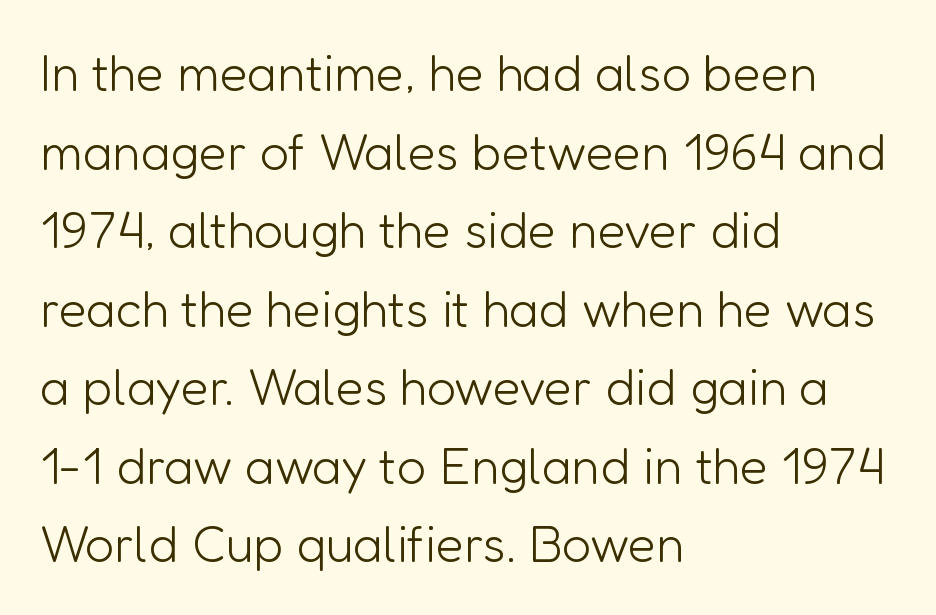
{"serif": "no", "italic": "no", "bold": "no", "weight": "light", "width": "normal", "stroke_contrast": "low", "x_height": "medium", "monospaced": "no", "underline": "no", "align": "left", "line_spacing": "normal", "line_spacing_ratio": 1.54, "letter_spacing": "normal", "letter_spacing_em": 0.0, "glyph_px": 51}
